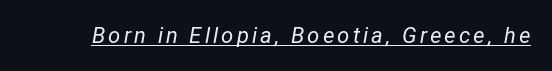
The image shows 22 px text type, italic (leaning right); set underlined.
